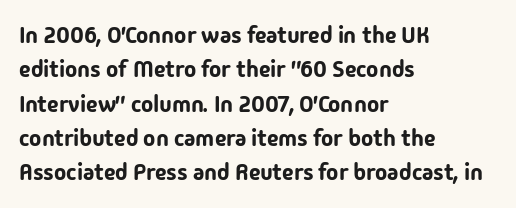
If you drew a ruler down the left edge, every line would touch it. Any mark beneath the type? The region is blank. Vertical spacing — default. It's the straight-up-and-down kind of type.
